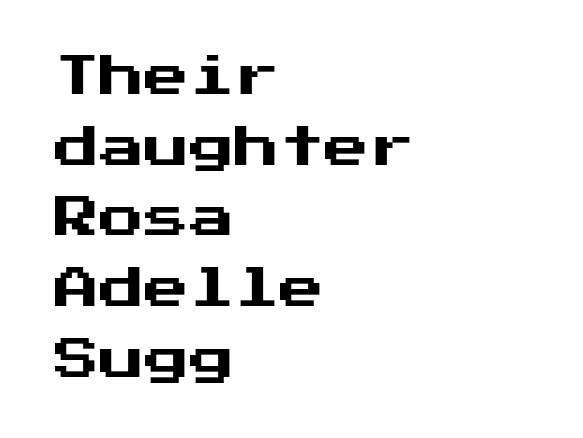
The letters stand straight up with perfectly vertical stems. Normally led — the rows are evenly, conventionally spaced. These lines are set flush left with a ragged right edge. The letters carry no serifs — their stems end cleanly without finishing strokes.
